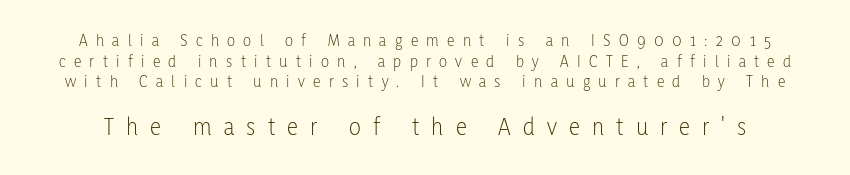
{"italic": "no", "bold": "no", "underline": "no", "line_spacing_ratio": 1.22, "letter_spacing": "wide", "letter_spacing_em": 0.49, "larger_block": "second", "size_ratio": 1.47, "glyph_px": 25}
